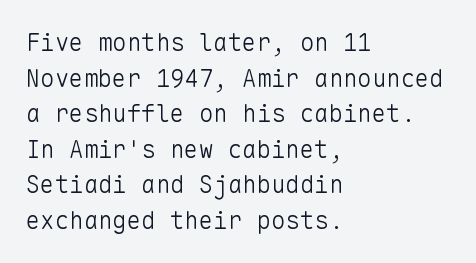
No italicization has been applied; the sample stays upright. Each line starts at the same left margin while the right side varies. Weight: regular or lighter. Compared with typical paragraphs, the rows here are spaced about the same. No extra tracking has been applied to these lines. Any mark beneath the type? The region is blank.
